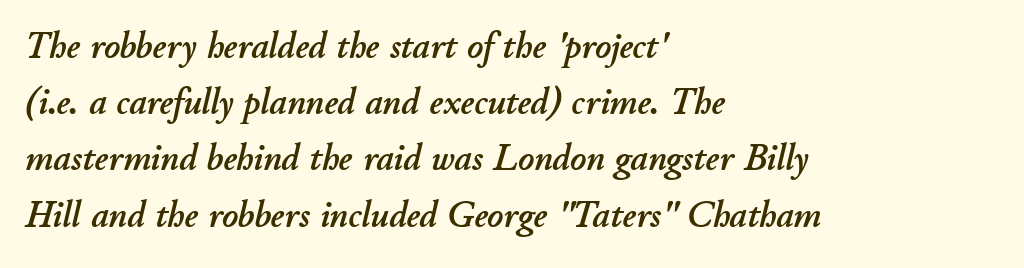
The image shows 38 px text type, italic (leaning right); set left-aligned, normal line spacing (1.48x), normal letter spacing, not underlined; low stroke contrast and a small x-height.
